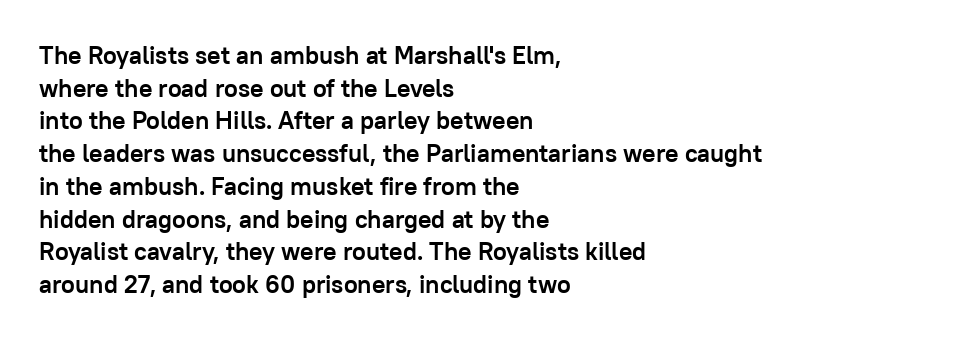
{"italic": "no", "bold": "yes", "underline": "no", "align": "left", "line_spacing": "normal", "line_spacing_ratio": 1.31, "letter_spacing": "normal", "letter_spacing_em": 0.0, "glyph_px": 25}
